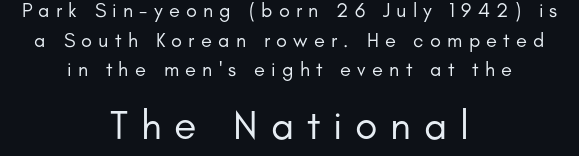
{"serif": "no", "italic": "no", "bold": "no", "weight": "regular", "width": "normal", "stroke_contrast": "low", "x_height": "small", "monospaced": "no", "underline": "no", "align": "center", "line_spacing": "normal", "line_spacing_ratio": 1.48, "letter_spacing": "wide", "letter_spacing_em": 0.31, "larger_block": "second", "size_ratio": 2.05, "glyph_px": 41}
